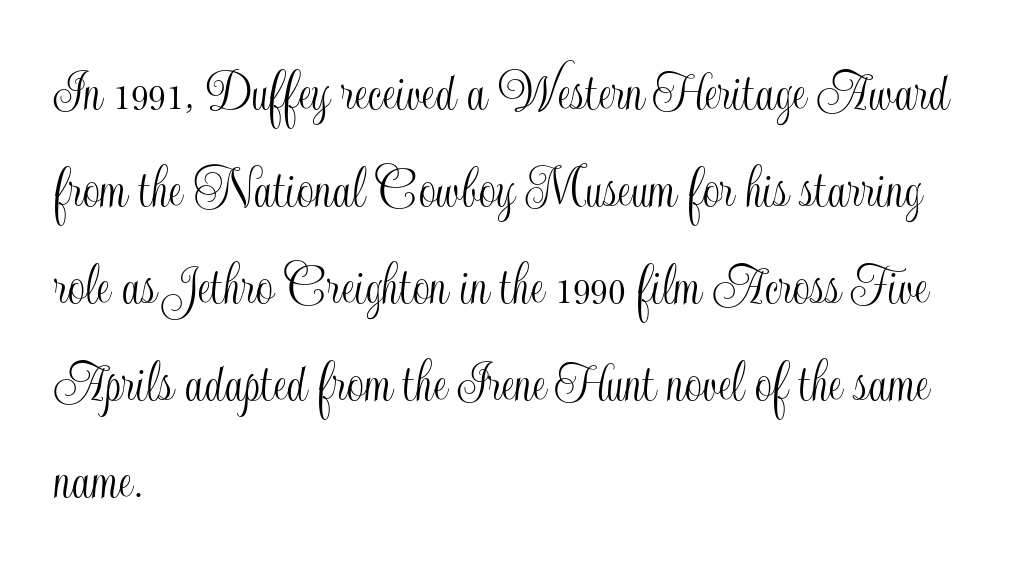
{"width": "condensed", "x_height": "small", "monospaced": "no", "underline": "no", "align": "left", "line_spacing": "normal", "line_spacing_ratio": 1.59, "letter_spacing": "normal", "letter_spacing_em": 0.0, "glyph_px": 61}
